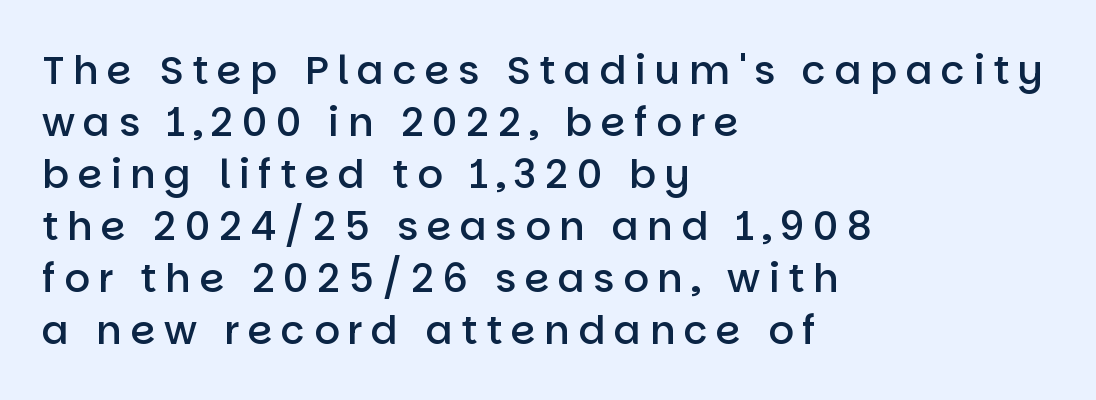
The image shows 40 px semibold sans-serif type, upright; set left-aligned, normal line spacing (1.3x), unusually wide letter spacing (+0.21 em), not underlined; low stroke contrast and a large x-height.
